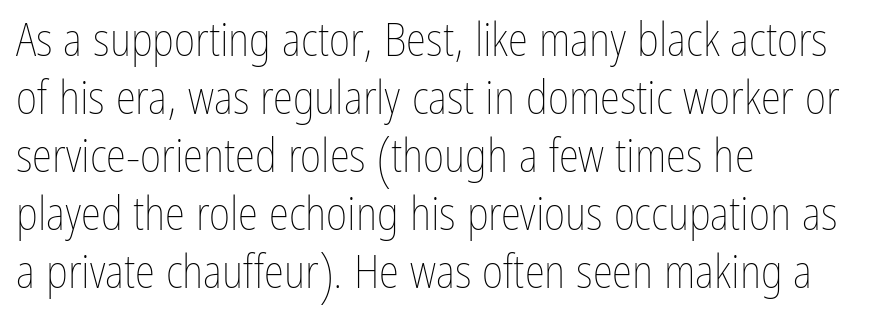
The image shows 46 px thin, condensed type, upright; set left-aligned, normal line spacing (1.26x), normal letter spacing, not underlined; low stroke contrast and a medium x-height.
